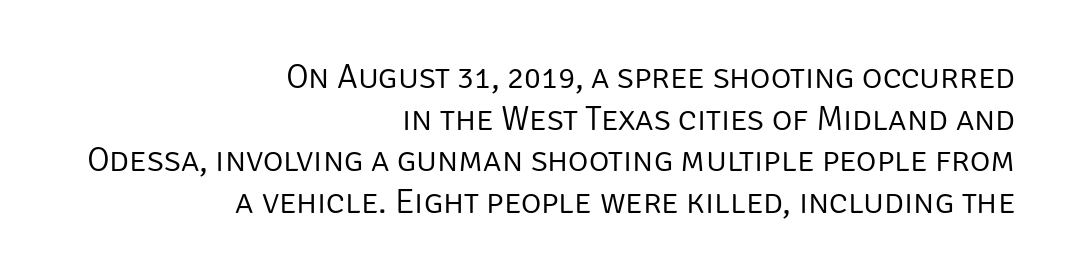
These lines keep a tight, regular rhythm from letter to letter. The passage shown is typeset with a sans-serif family. Stroke thickness stays within the range of a standard reading face or lighter. Notice how the stems are strictly vertical — no italics here. Visually the block forms a straight wall on the right and a jagged coastline on the left. The passage shown is not underscored anywhere.
